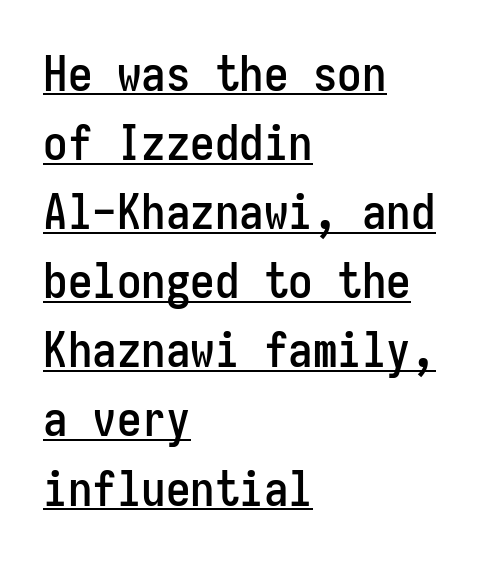
This is sans-serif lettering, the kind often seen on screens and signage. This rendering leaves character spacing at its baseline value. Teacher's note: observe the even left margin — that is flush-left alignment. The vertical gap from one line to the next is medium.
